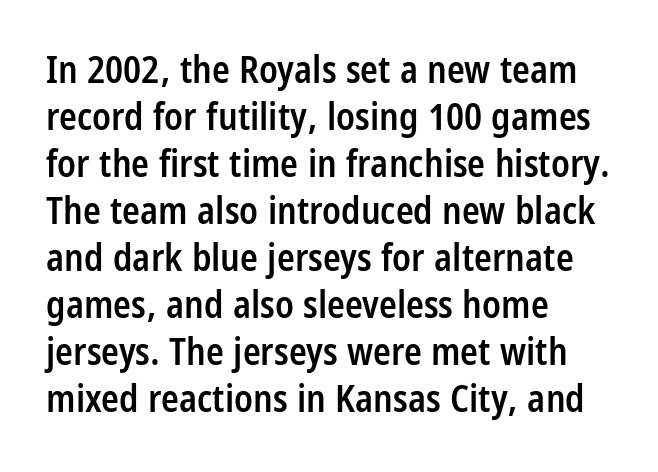
The leading is moderate, giving the passage an even texture. Varying glyph widths throughout — classic text-font behaviour. The lines in this sample share a left origin and differ only in where they stop. This is roman type, the default non-slanted kind. The foot of each line stays bare and open. To sum up the face: it is a sans, with no serifs.
